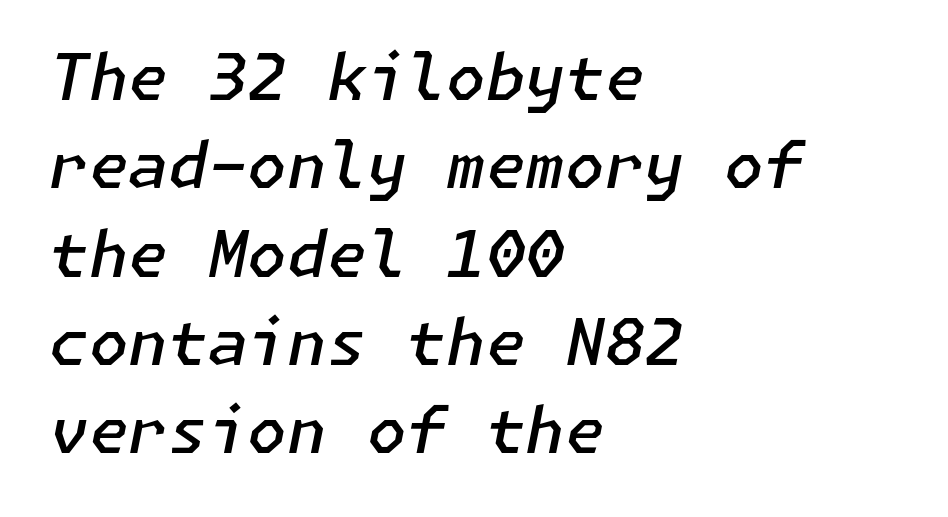
{"italic": "yes", "lean": "right", "slant_degrees": 11, "bold": "semi", "weight": "semibold", "width": "normal", "stroke_contrast": "low", "x_height": "medium", "underline": "no", "align": "left", "line_spacing": "normal", "line_spacing_ratio": 1.38, "letter_spacing": "normal", "letter_spacing_em": 0.0, "glyph_px": 64}
